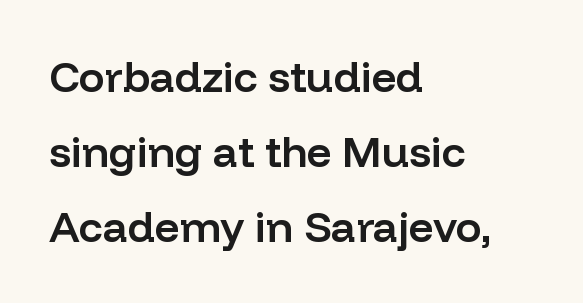
The gaps between neighbouring characters are ordinary and unremarkable. Designer's note — italics off, roman on. Varying glyph widths throughout — classic text-font behaviour. A student would call this left alignment; a typographer would say flush left, rag right.
